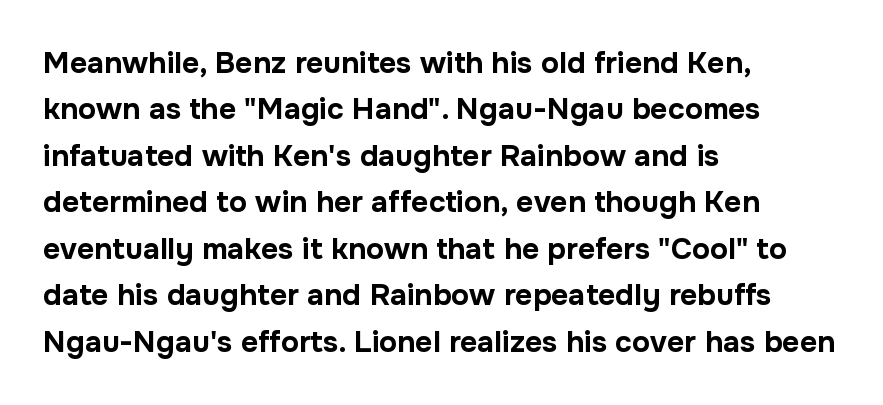
{"serif": "no", "italic": "no", "bold": "yes", "weight": "bold", "width": "normal", "stroke_contrast": "low", "x_height": "medium", "monospaced": "no", "underline": "no", "align": "left", "line_spacing": "normal", "line_spacing_ratio": 1.55, "letter_spacing": "normal", "letter_spacing_em": 0.0, "glyph_px": 30}
